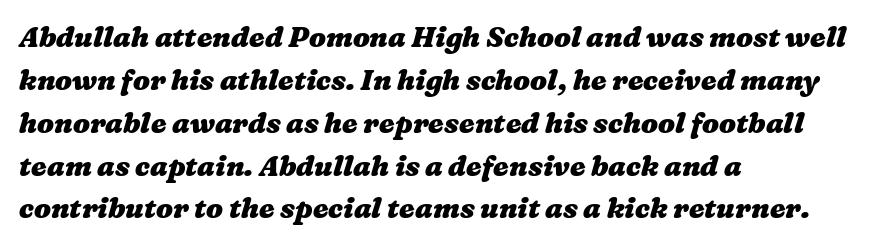
Reading down the block, your eye returns to a fixed left position each line. Each word holds together tightly as a unit, with standard inter-letter gaps. The strokes are fattened all the way to bold. The gap between lines stays unmarked. You could not count columns in this text — the font is proportionally spaced. The rows are spaced the way most documents space them.
